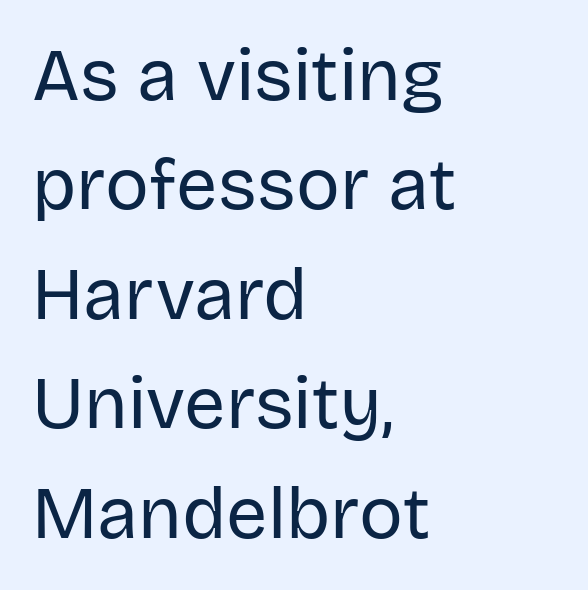
The image shows 73 px regular-weight sans-serif type, upright; set left-aligned, normal line spacing (1.5x), normal letter spacing, not underlined; low stroke contrast and a large x-height.
